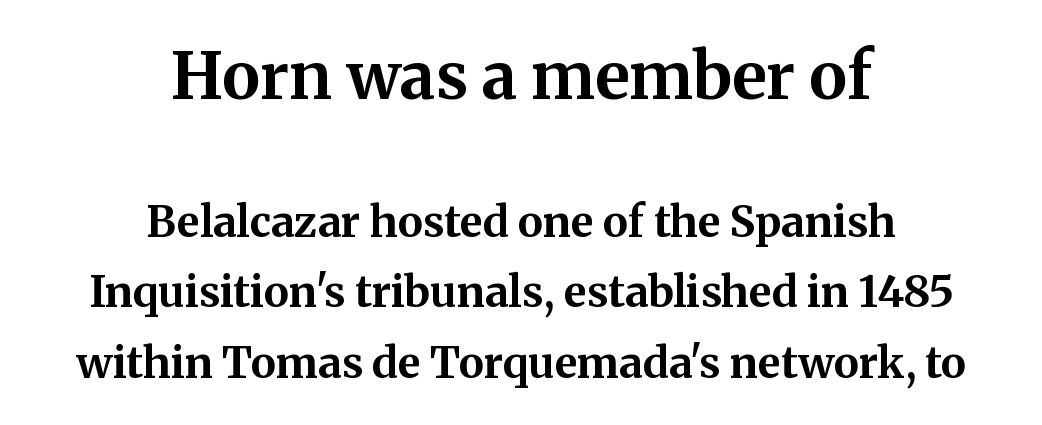
You could not count columns in this text — the font is proportionally spaced. Any mark beneath the type? The region is blank. Typographic density is high because the face is bold. Does the leading feel generous? No, just average. To sum up the face: it has serifs.
